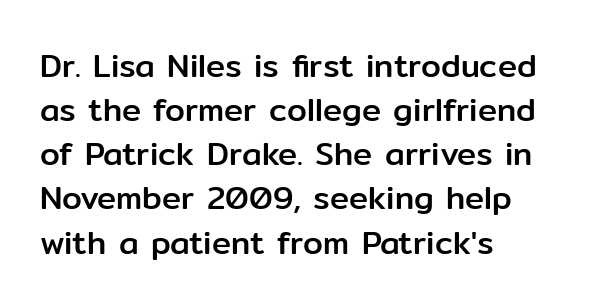
Short and long lines alike share a common starting point at left. Characters remain perfectly vertical along every line. Serifs: no, the terminals of the letterforms are clean. You could not count columns in this text — the font is proportionally spaced.
